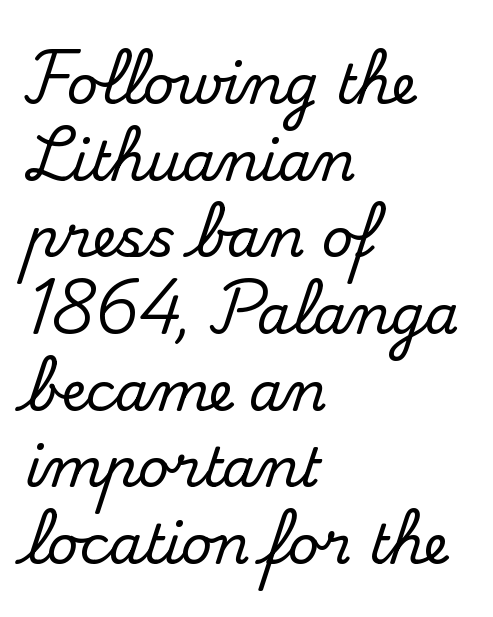
{"width": "normal", "stroke_contrast": "medium", "x_height": "small", "monospaced": "no", "underline": "no", "align": "left", "line_spacing": "normal", "line_spacing_ratio": 1.42, "letter_spacing": "normal", "letter_spacing_em": 0.0, "glyph_px": 54}
